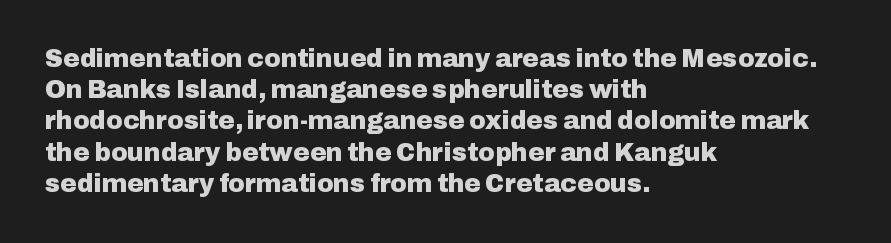
The image shows 25 px bold type, upright; set left-aligned, normal line spacing (1.25x), normal letter spacing, not underlined.
